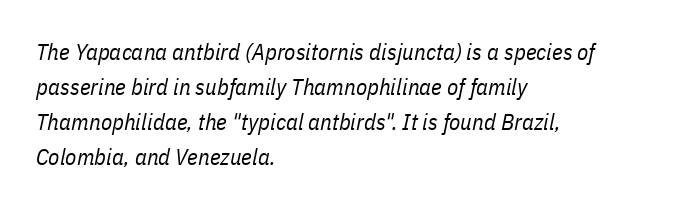
The image shows 23 px text type, italic (leaning right); set left-aligned, normal line spacing (1.52x), normal letter spacing, not underlined.
